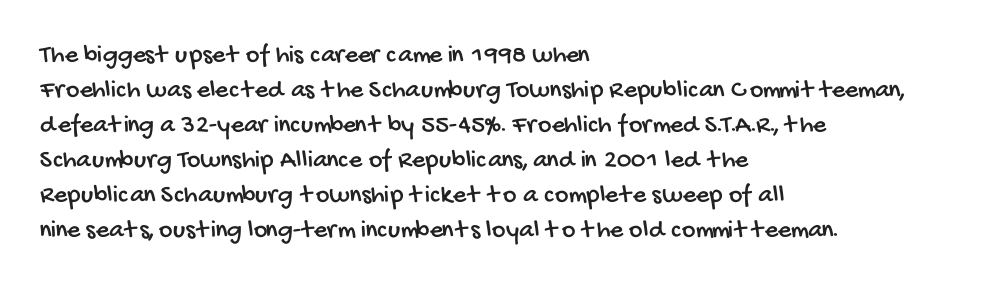
{"underline": "no", "align": "left", "line_spacing": "normal", "line_spacing_ratio": 1.35, "letter_spacing": "normal", "letter_spacing_em": 0.0, "glyph_px": 26}
